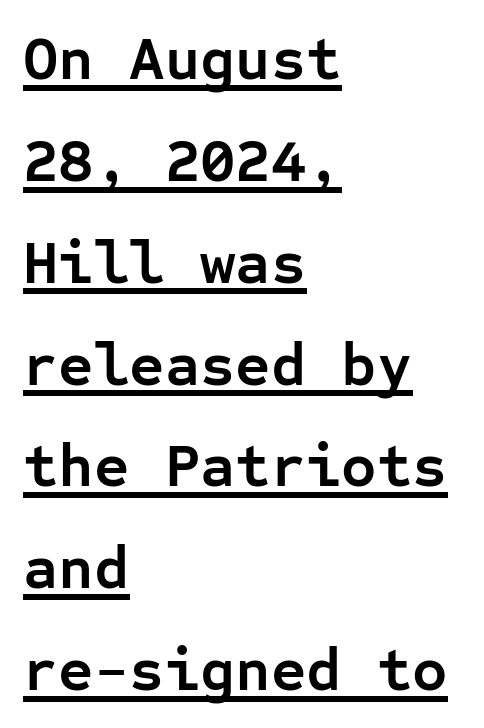
The image shows 61 px semibold sans-serif type, upright, monospaced; set left-aligned, normal line spacing (1.67x), normal letter spacing, underlined; low stroke contrast and a medium x-height.
